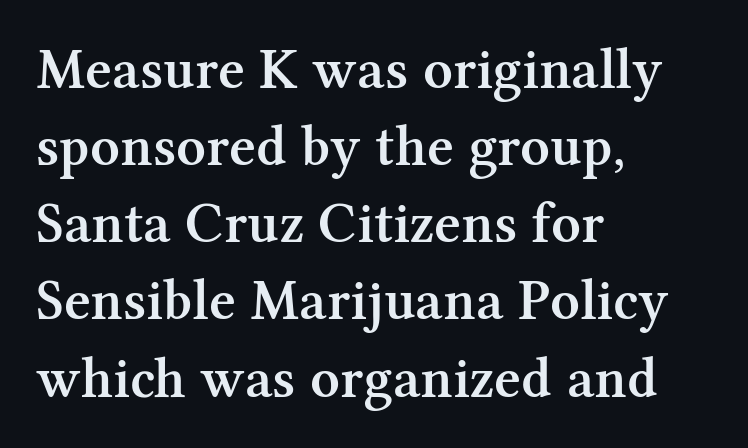
The image shows 58 px semibold serif type, upright; set left-aligned, normal line spacing (1.33x), normal letter spacing, not underlined; medium stroke contrast and a medium x-height.
